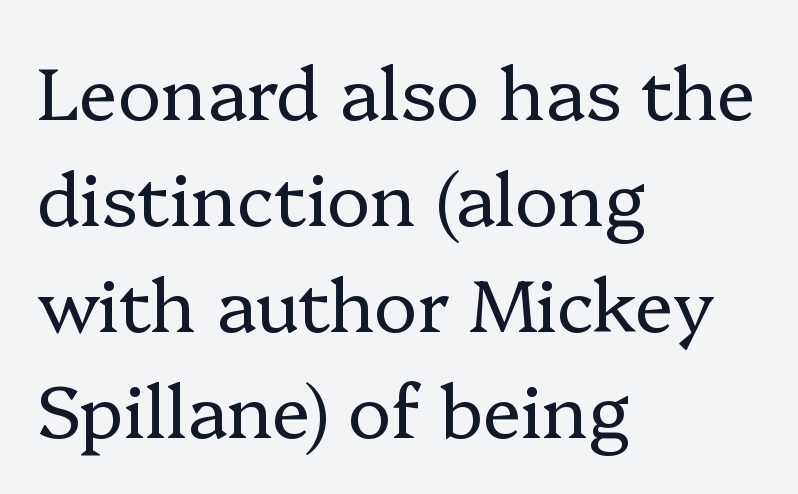
The image shows 73 px regular-weight serif type, upright; set left-aligned, normal line spacing (1.45x), normal letter spacing, not underlined; low stroke contrast and a medium x-height.
